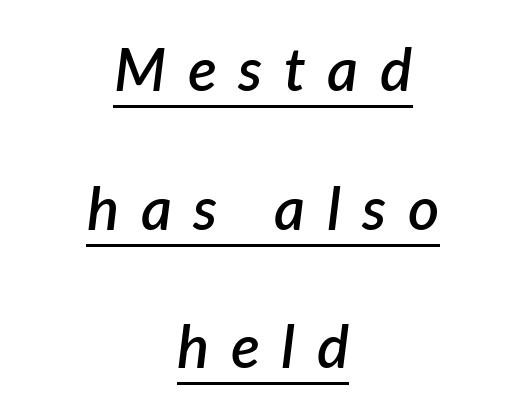
Whoever set this chose breathing room over compactness in the vertical rhythm. Would a proofreader flag this as italicized? Yes. Typeset on center — no edge is straight. Every word sits above its own underline. Weight check: semibold — heavier than regular, not quite bold.
